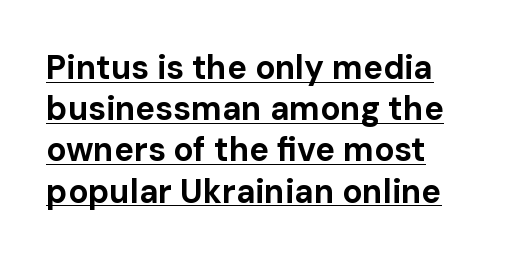
{"serif": "no", "italic": "no", "bold": "yes", "weight": "bold", "width": "normal", "stroke_contrast": "low", "x_height": "medium", "monospaced": "no", "underline": "yes", "line_spacing": "normal", "line_spacing_ratio": 1.25, "letter_spacing": "normal", "letter_spacing_em": 0.0, "glyph_px": 33}
